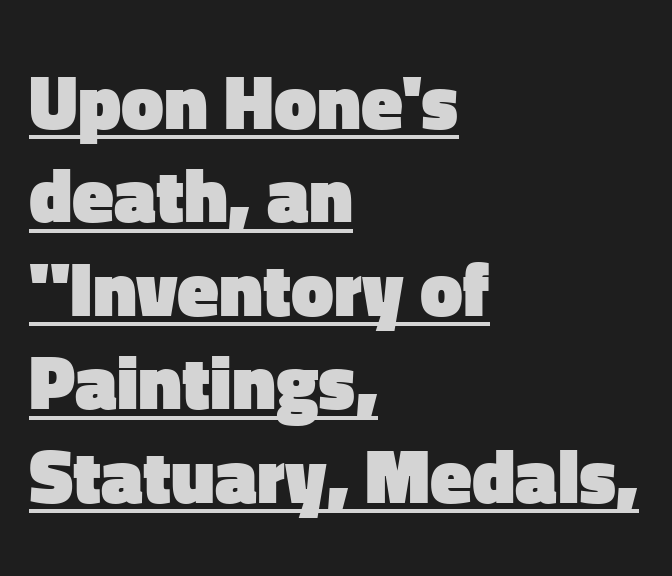
This rendering uses left alignment, leaving the right contour irregular. What weight is shown? A full bold with thick strokes. This rendering leaves character spacing at its baseline value. Posture: vertical. The typeface chosen for these lines omits serifs.
